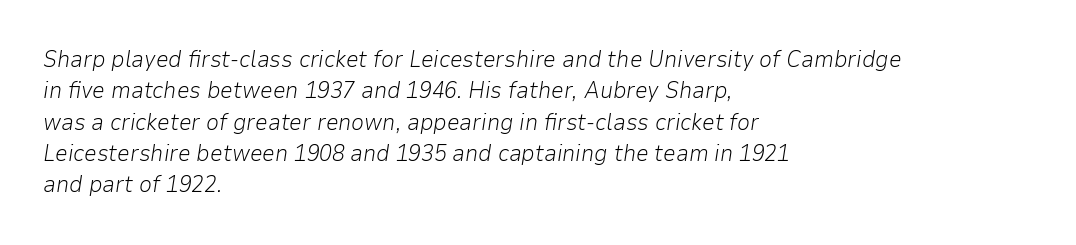
Q: Is the text bold? A: No.
Q: Is the text italic (slanted)? A: Yes, it leans right by about 9 degrees.
Q: Is the text underlined? A: No.
Q: How is the paragraph aligned? A: Left-aligned.
Q: Is the spacing between letters normal or unusually wide? A: Normal.
Q: Is the spacing between lines tight, normal or loose? A: Normal.
